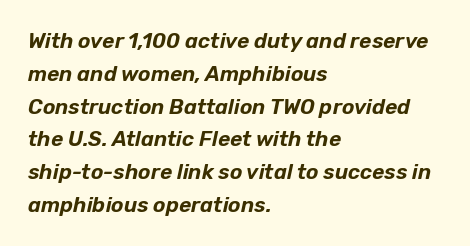
{"italic": "yes", "lean": "right", "slant_degrees": 12, "underline": "no", "align": "left", "line_spacing": "normal", "line_spacing_ratio": 1.56, "letter_spacing": "normal", "letter_spacing_em": 0.0, "glyph_px": 21}
